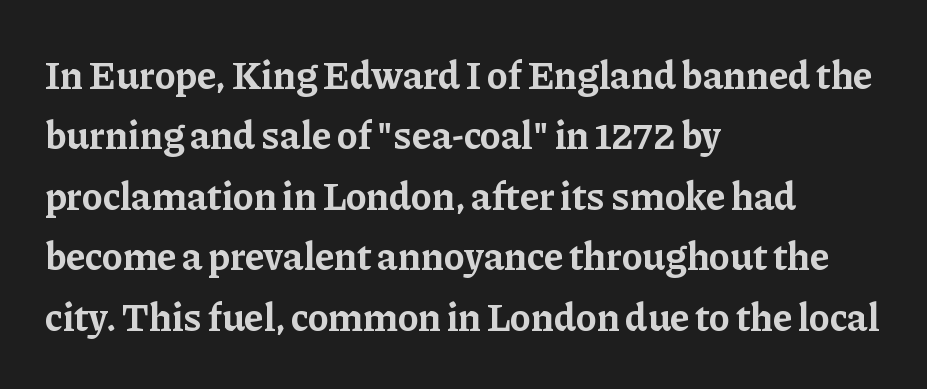
Q: Is the text bold? A: Yes.
Q: Is the text italic (slanted)? A: No, it is upright.
Q: Is the typeface a serif or a sans-serif typeface? A: Serif.
Q: Is the text underlined? A: No.
Q: How is the paragraph aligned? A: Left-aligned.
Q: Is the spacing between letters normal or unusually wide? A: Normal.
Q: Is the spacing between lines tight, normal or loose? A: Normal.
Q: Width (condensed, normal, or wide)? A: Normal.
Q: Stroke contrast? A: Low.
Q: x-height? A: Medium.
Q: Monospaced? A: No.
